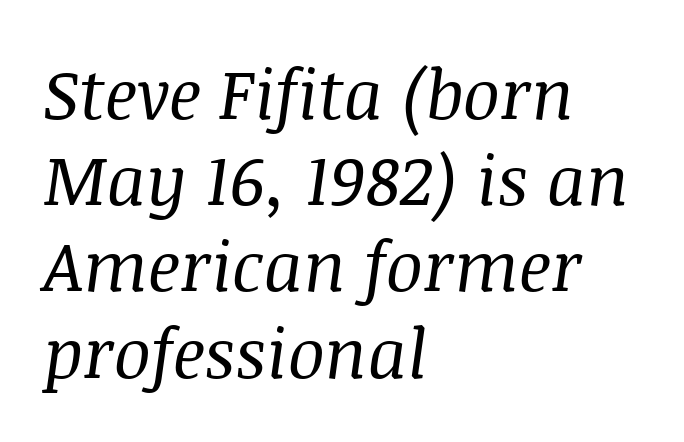
Q: Is the text bold? A: No.
Q: Is the text italic (slanted)? A: Yes, it leans right by about 8 degrees.
Q: Is the typeface a serif or a sans-serif typeface? A: Serif.
Q: Is the text underlined? A: No.
Q: How is the paragraph aligned? A: Left-aligned.
Q: Is the spacing between letters normal or unusually wide? A: Normal.
Q: Is the spacing between lines tight, normal or loose? A: Normal.
Q: Width (condensed, normal, or wide)? A: Normal.
Q: Stroke contrast? A: Medium.
Q: x-height? A: Large.
Q: Monospaced? A: No.
